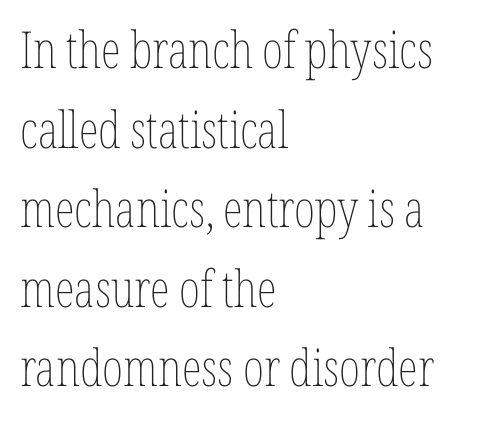
A typesetter would call this proportional, since set widths differ per character. Each stroke keeps to a modest, everyday thickness or less. This block has exactly the height ordinary leading produces. Horizontal alignment here is leftward, the default for most running prose. Check the space under the baseline: it is left empty. The lettering stays uniformly vertical, giving the passage a roman look.
